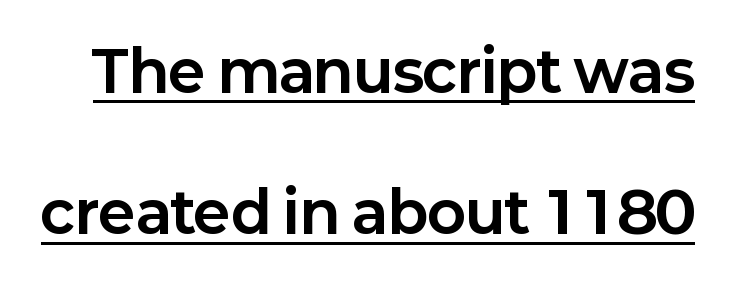
Q: Is the text bold? A: Yes.
Q: Is the text italic (slanted)? A: No, it is upright.
Q: Is the typeface a serif or a sans-serif typeface? A: Sans-serif.
Q: Is the text underlined? A: Yes.
Q: Is the spacing between letters normal or unusually wide? A: Normal.
Q: Is the spacing between lines tight, normal or loose? A: Loose.
Q: Width (condensed, normal, or wide)? A: Normal.
Q: Stroke contrast? A: Low.
Q: x-height? A: Medium.
Q: Monospaced? A: No.
